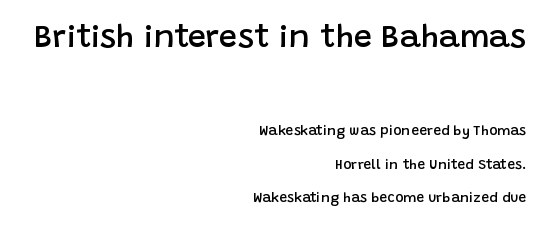
The image shows 32 px semibold sans-serif type, upright; set right-aligned, loose line spacing (2.37x), normal letter spacing, not underlined; the first (top) block is 2.29x larger; low stroke contrast and a large x-height.
